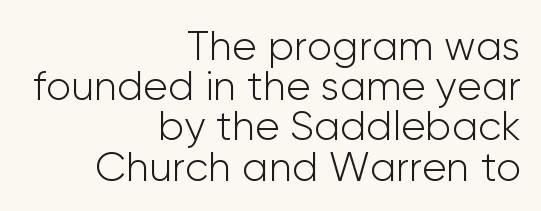
The image shows 41 px light sans-serif type, upright; set right-aligned, tight line spacing (0.98x), normal letter spacing, not underlined; low stroke contrast and a medium x-height.
